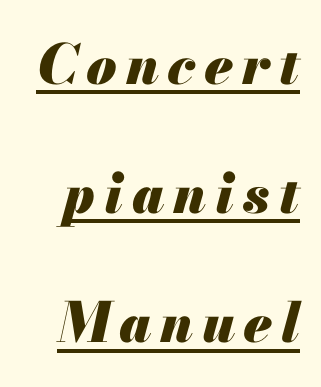
The image shows 55 px heavy type, italic (leaning right); set loose line spacing (2.35x), underlined; medium stroke contrast and a small x-height.
